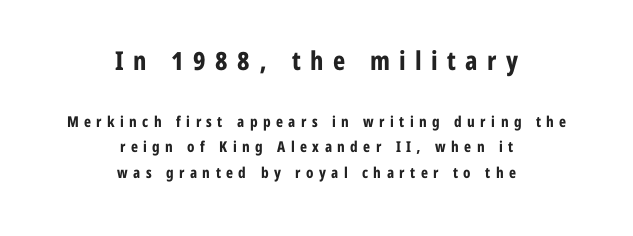
Q: Is the text bold? A: Yes.
Q: Is the text italic (slanted)? A: No, it is upright.
Q: Is the text underlined? A: No.
Q: How is the paragraph aligned? A: Centered.
Q: Is the spacing between letters normal or unusually wide? A: Unusually wide.
Q: Which block of text is set in a larger size, the first (top) or the second (bottom)? A: The first (top) one.
